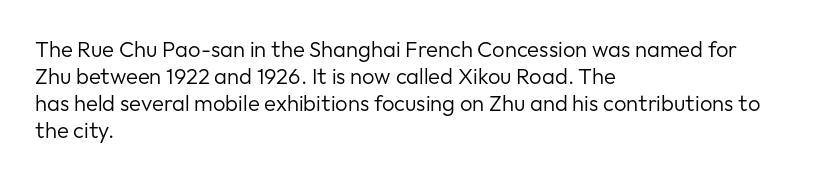
Q: Is the text bold? A: No.
Q: Is the text italic (slanted)? A: No, it is upright.
Q: Is the text underlined? A: No.
Q: How is the paragraph aligned? A: Left-aligned.
Q: Is the spacing between letters normal or unusually wide? A: Normal.
